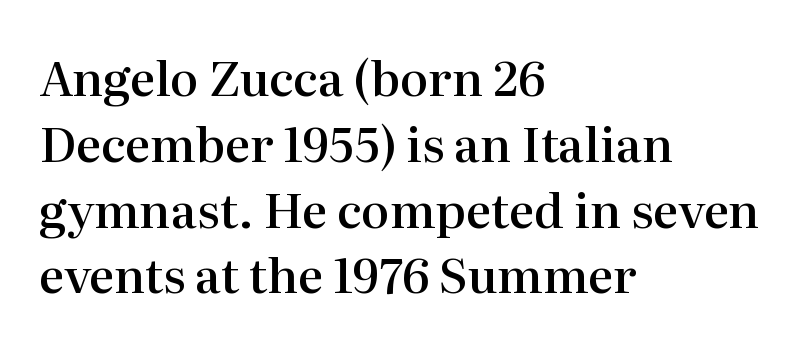
Q: Is the text bold? A: Semi-bold.
Q: Is the text italic (slanted)? A: No, it is upright.
Q: Is the typeface a serif or a sans-serif typeface? A: Serif.
Q: Is the text underlined? A: No.
Q: How is the paragraph aligned? A: Left-aligned.
Q: Is the spacing between letters normal or unusually wide? A: Normal.
Q: Is the spacing between lines tight, normal or loose? A: Normal.
Q: Width (condensed, normal, or wide)? A: Normal.
Q: Stroke contrast? A: High.
Q: x-height? A: Medium.
Q: Monospaced? A: No.
